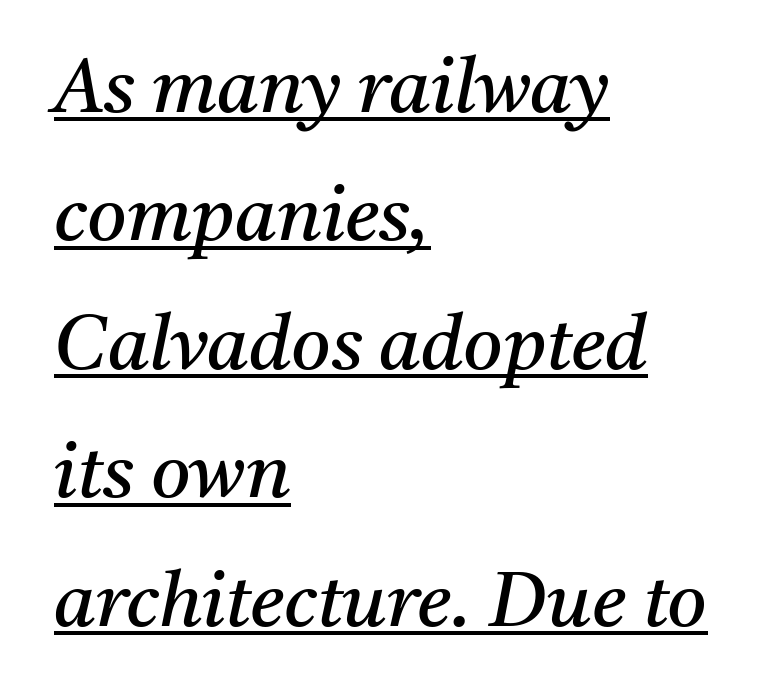
{"serif": "yes", "italic": "yes", "lean": "right", "slant_degrees": 11, "bold": "no", "weight": "regular", "width": "normal", "stroke_contrast": "medium", "x_height": "medium", "monospaced": "no", "underline": "yes", "align": "left", "line_spacing": "normal", "line_spacing_ratio": 1.69, "letter_spacing": "normal", "letter_spacing_em": 0.0, "glyph_px": 76}
